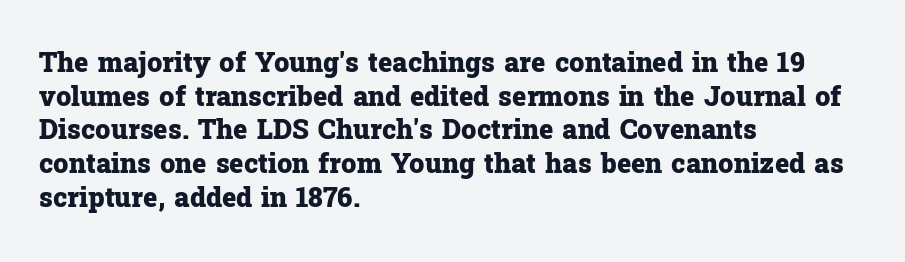
Q: Is the text bold? A: Yes.
Q: Is the text italic (slanted)? A: No, it is upright.
Q: Is the text underlined? A: No.
Q: How is the paragraph aligned? A: Left-aligned.
Q: Is the spacing between letters normal or unusually wide? A: Normal.
Q: Is the spacing between lines tight, normal or loose? A: Normal.
